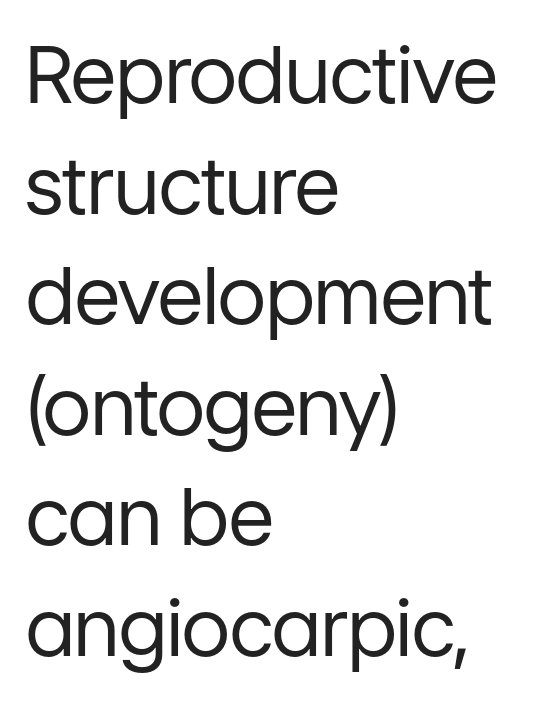
Q: Is the text bold? A: No.
Q: Is the text italic (slanted)? A: No, it is upright.
Q: Is the typeface a serif or a sans-serif typeface? A: Sans-serif.
Q: Is the text underlined? A: No.
Q: How is the paragraph aligned? A: Left-aligned.
Q: Is the spacing between letters normal or unusually wide? A: Normal.
Q: Is the spacing between lines tight, normal or loose? A: Normal.
Q: Width (condensed, normal, or wide)? A: Normal.
Q: Stroke contrast? A: Low.
Q: x-height? A: Medium.
Q: Monospaced? A: No.
